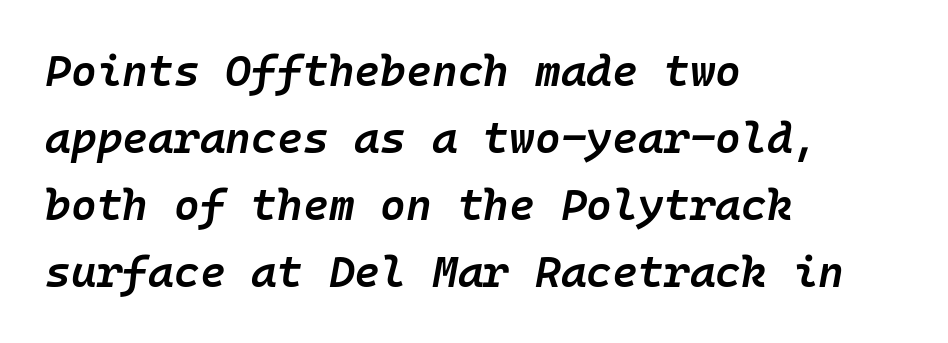
Q: Is the text bold? A: Semi-bold.
Q: Is the text italic (slanted)? A: Yes, it leans right by about 10 degrees.
Q: Is the text underlined? A: No.
Q: How is the paragraph aligned? A: Left-aligned.
Q: Is the spacing between letters normal or unusually wide? A: Normal.
Q: Is the spacing between lines tight, normal or loose? A: Normal.
Q: Width (condensed, normal, or wide)? A: Normal.
Q: Stroke contrast? A: Low.
Q: x-height? A: Medium.
Q: Monospaced? A: Yes.
